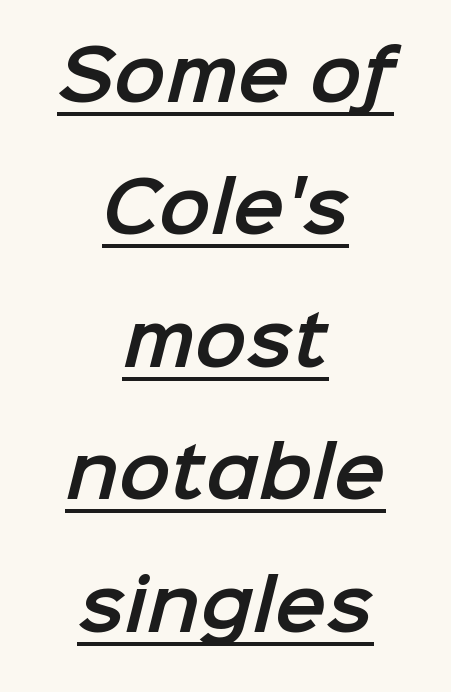
Tracking value appears to be zero — textbook default spacing. This rendering features underlined lettering. Examine the stroke ends and you'll find no serifs. The typesetter chose a symmetrical, centered arrangement here. The face used here is proportionally spaced, like ordinary book or web type. How would I describe the line gaps? Wide and relaxed.
